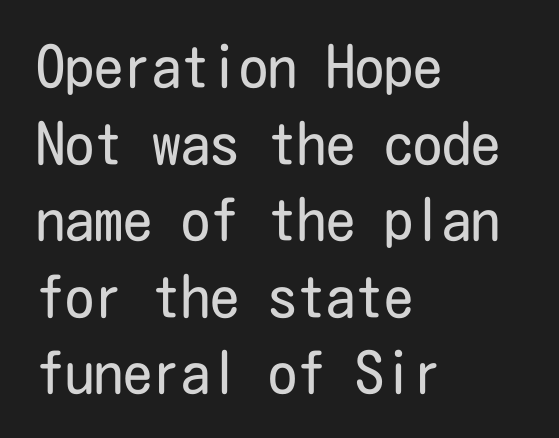
The strokes carry an ordinary text weight at most. Inter-character spacing is left at the font's built-in metrics. The passage shown is not underscored anywhere. Examine the stroke ends and you'll find no serifs. Is the block centered? No — it sits flush against the left margin. Tall strokes in this sample are plumb rather than angled.
